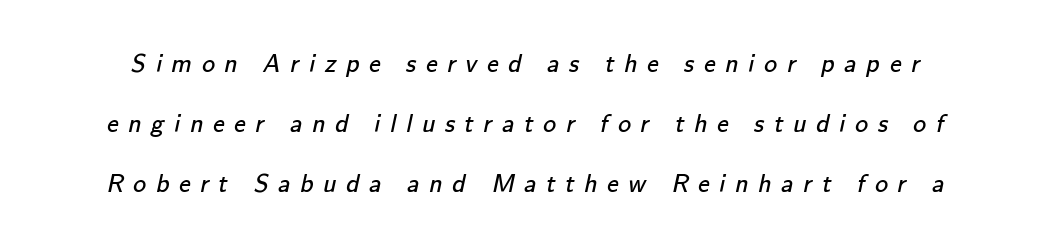
Tracking here is generous; glyphs stand well apart from one another. No letter is thick-stroked: the sample isn't bold. The foot of each line stays bare and open. Does the leading feel generous? Absolutely, it's lavish.
